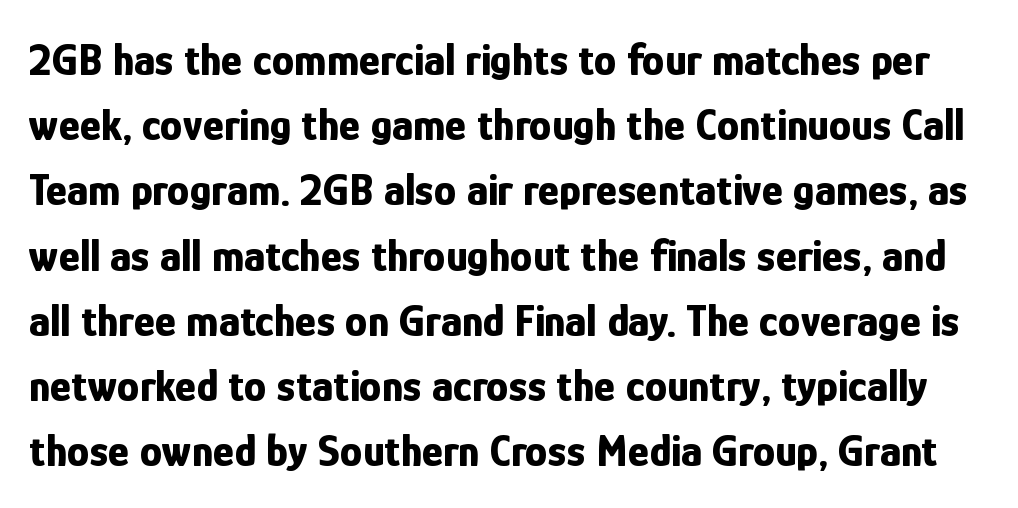
{"serif": "no", "italic": "no", "bold": "yes", "weight": "bold", "width": "condensed", "stroke_contrast": "low", "x_height": "medium", "monospaced": "no", "underline": "no", "line_spacing": "normal", "line_spacing_ratio": 1.45, "letter_spacing": "normal", "letter_spacing_em": 0.0, "glyph_px": 45}
